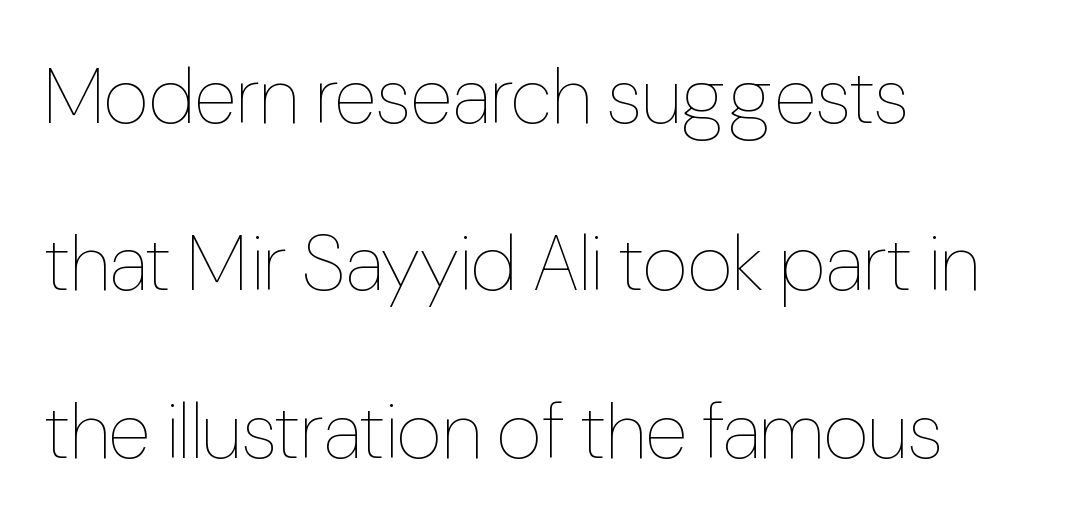
The image shows 79 px thin, condensed type, upright; set left-aligned, loose line spacing (2.12x), normal letter spacing, not underlined; low stroke contrast and a medium x-height.
